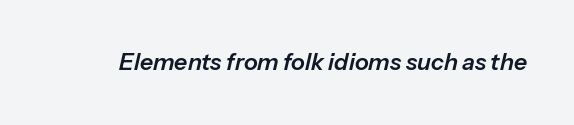
{"italic": "yes", "lean": "right", "slant_degrees": 13, "underline": "no", "letter_spacing": "normal", "letter_spacing_em": 0.0, "glyph_px": 23}
